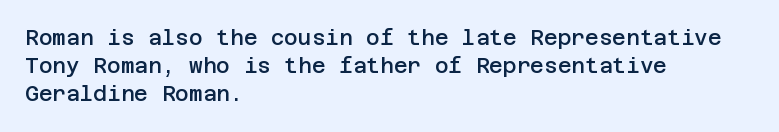
The image shows 21 px text type, upright; set left-aligned, normal line spacing (1.34x), normal letter spacing, not underlined.
